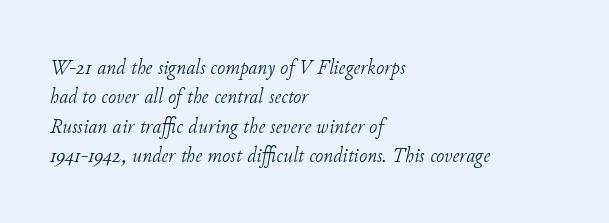
Q: Is the text bold? A: No.
Q: Is the text italic (slanted)? A: Yes, it leans right by about 11 degrees.
Q: Is the text underlined? A: No.
Q: How is the paragraph aligned? A: Left-aligned.
Q: Is the spacing between letters normal or unusually wide? A: Normal.
Q: Is the spacing between lines tight, normal or loose? A: Normal.
